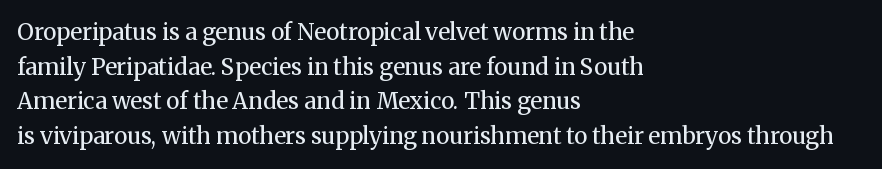
Vertical strokes here are truly vertical. Is the block centered? No — it sits flush against the left margin. Standard letterfit; no display-style spreading of the glyphs. This is not heavy type; no bold has been used.
